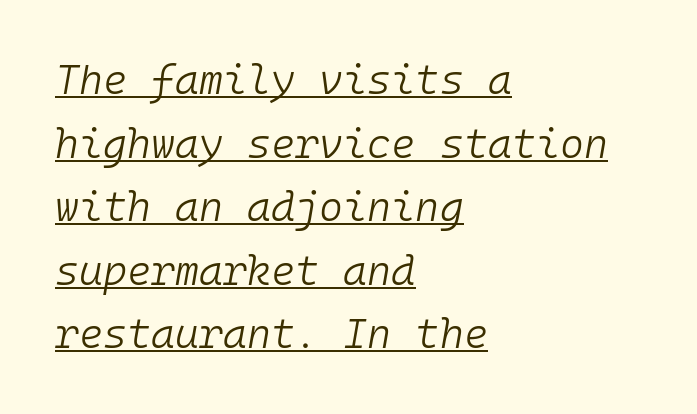
{"italic": "yes", "lean": "right", "slant_degrees": 10, "bold": "no", "weight": "light", "width": "normal", "stroke_contrast": "low", "x_height": "medium", "monospaced": "yes", "underline": "yes", "align": "left", "line_spacing": "normal", "line_spacing_ratio": 1.55, "letter_spacing": "normal", "letter_spacing_em": 0.0, "glyph_px": 41}
